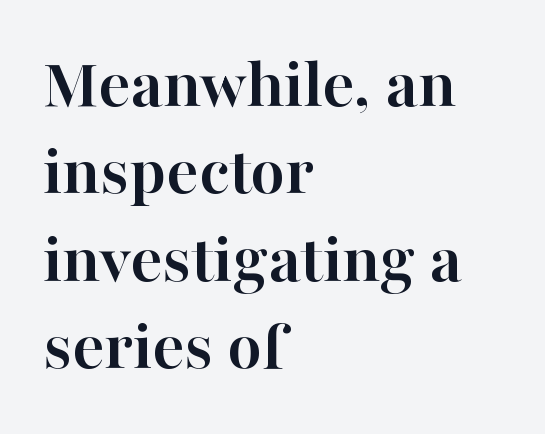
Q: Is the text bold? A: Yes.
Q: Is the text italic (slanted)? A: No, it is upright.
Q: Is the typeface a serif or a sans-serif typeface? A: Serif.
Q: Is the text underlined? A: No.
Q: How is the paragraph aligned? A: Left-aligned.
Q: Is the spacing between letters normal or unusually wide? A: Normal.
Q: Width (condensed, normal, or wide)? A: Normal.
Q: Stroke contrast? A: High.
Q: x-height? A: Medium.
Q: Monospaced? A: No.
